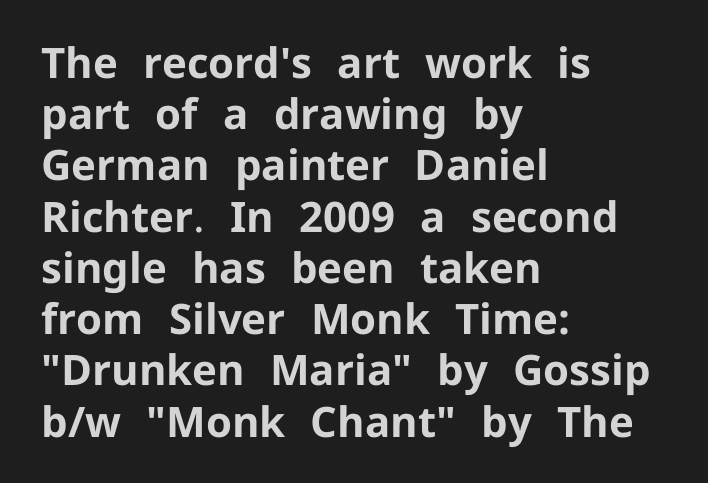
{"serif": "no", "italic": "no", "bold": "yes", "weight": "bold", "width": "normal", "stroke_contrast": "low", "x_height": "medium", "monospaced": "no", "underline": "no", "align": "left", "line_spacing_ratio": 1.22, "letter_spacing": "normal", "letter_spacing_em": 0.0, "glyph_px": 42}
